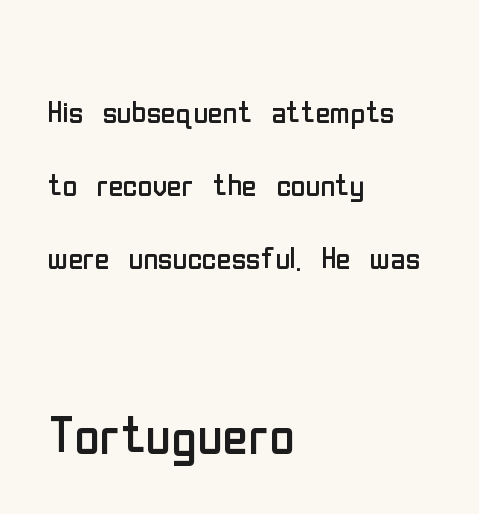
The image shows 70 px regular-weight, condensed sans-serif type, upright; set left-aligned, line spacing 1.83x, normal letter spacing, not underlined; the second (bottom) block is 1.75x larger; low stroke contrast and a medium x-height.
